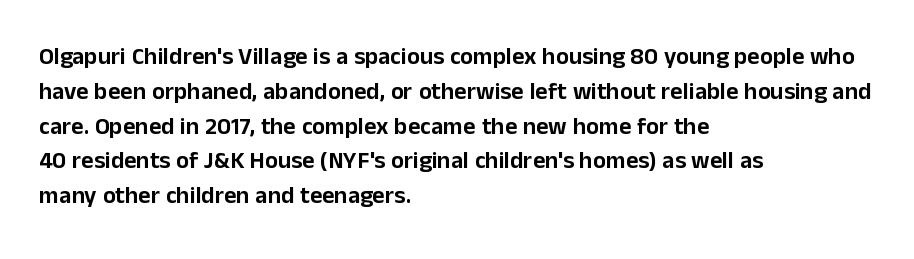
This sample keeps an unexceptional amount of space between lines. These lines keep a tight, regular rhythm from letter to letter. Every stem runs plumb, perpendicular to the baseline. Reading down the block, your eye returns to a fixed left position each line. The string is rendered with underlining switched off.
